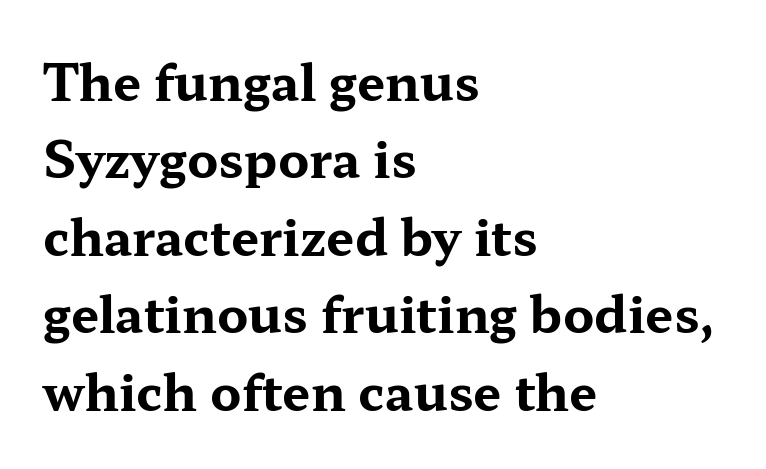
{"serif": "yes", "italic": "no", "bold": "yes", "weight": "bold", "width": "wide", "stroke_contrast": "medium", "x_height": "medium", "monospaced": "no", "underline": "no", "align": "left", "line_spacing": "normal", "line_spacing_ratio": 1.55, "letter_spacing": "normal", "letter_spacing_em": 0.0, "glyph_px": 50}
